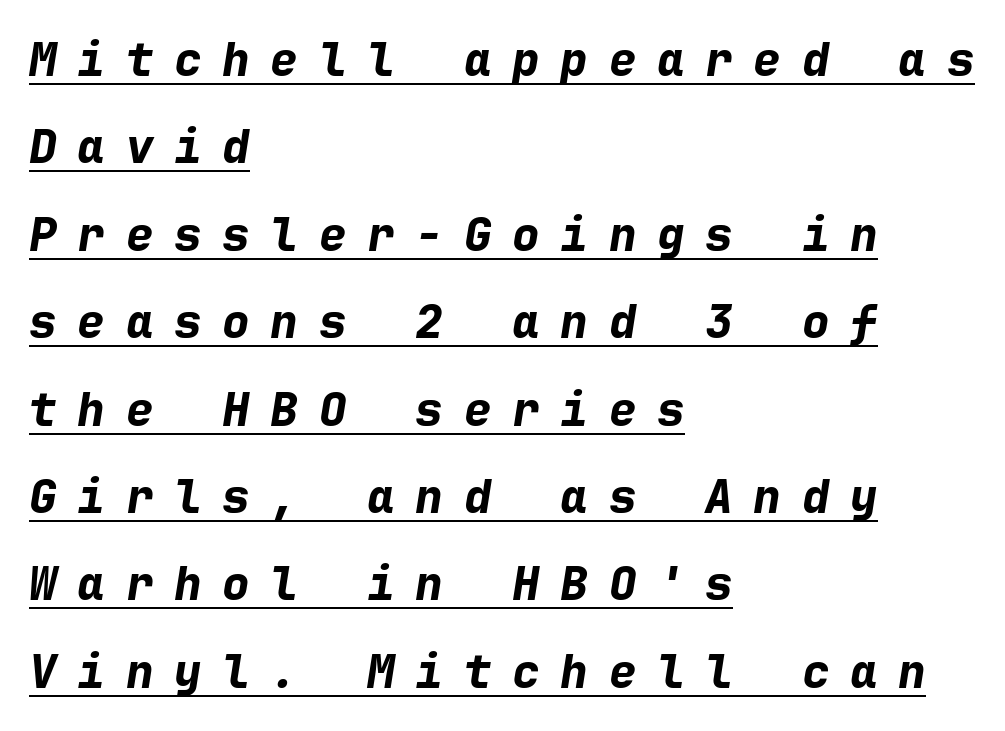
Q: Is the text bold? A: Yes.
Q: Is the text italic (slanted)? A: Yes, it leans right by about 9 degrees.
Q: Is the text underlined? A: Yes.
Q: How is the paragraph aligned? A: Left-aligned.
Q: Is the spacing between letters normal or unusually wide? A: Unusually wide.
Q: Is the spacing between lines tight, normal or loose? A: Loose.
Q: Width (condensed, normal, or wide)? A: Normal.
Q: Stroke contrast? A: Low.
Q: x-height? A: Medium.
Q: Monospaced? A: Yes.
